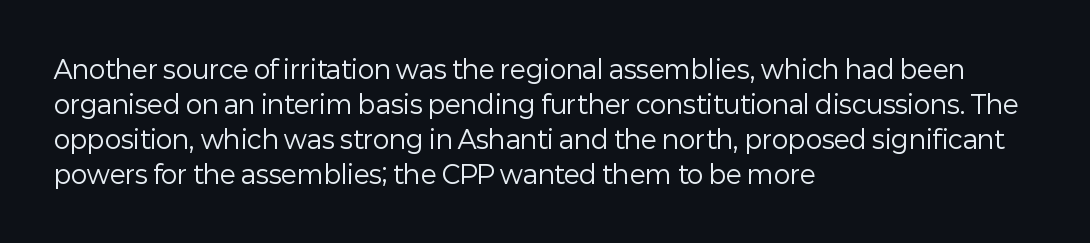
Q: Is the text bold? A: No.
Q: Is the text italic (slanted)? A: No, it is upright.
Q: Is the text underlined? A: No.
Q: How is the paragraph aligned? A: Left-aligned.
Q: Is the spacing between letters normal or unusually wide? A: Normal.
Q: Is the spacing between lines tight, normal or loose? A: Normal.
